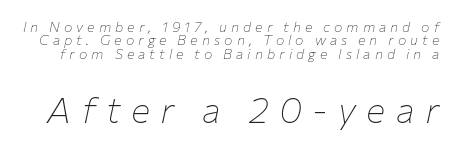
Q: Is the text bold? A: No.
Q: Is the text italic (slanted)? A: Yes, it leans right by about 12 degrees.
Q: Is the text underlined? A: No.
Q: Is the spacing between letters normal or unusually wide? A: Unusually wide.
Q: Is the spacing between lines tight, normal or loose? A: Tight.
Q: Which block of text is set in a larger size, the first (top) or the second (bottom)? A: The second (bottom) one.
Q: Width (condensed, normal, or wide)? A: Normal.
Q: Stroke contrast? A: Low.
Q: x-height? A: Medium.
Q: Monospaced? A: No.
